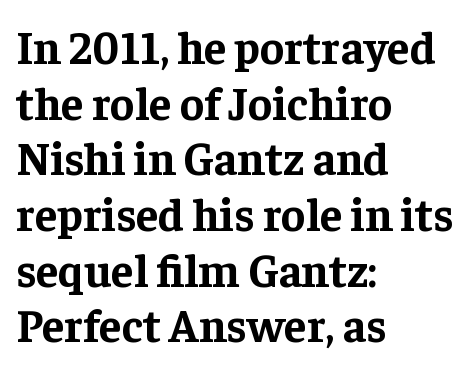
{"serif": "yes", "italic": "no", "bold": "yes", "weight": "bold", "width": "normal", "stroke_contrast": "low", "x_height": "medium", "monospaced": "no", "underline": "no", "align": "left", "line_spacing_ratio": 1.21, "letter_spacing": "normal", "letter_spacing_em": 0.0, "glyph_px": 46}
